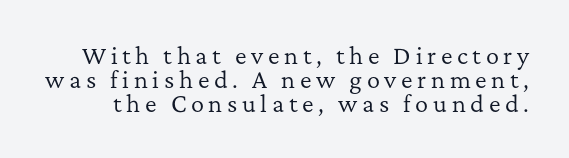
The string is rendered with underlining switched off. The block of text is dense from top to bottom, with scant space between rows. The gaps between neighbouring characters are conspicuously large. Caption: face not bold, strokes unweighted.
